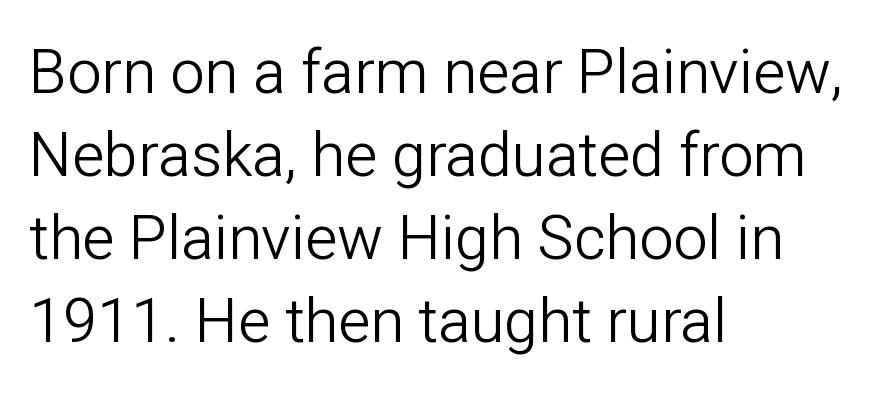
The image shows 61 px light sans-serif type, upright; set left-aligned, normal line spacing (1.36x), normal letter spacing, not underlined; low stroke contrast and a medium x-height.
